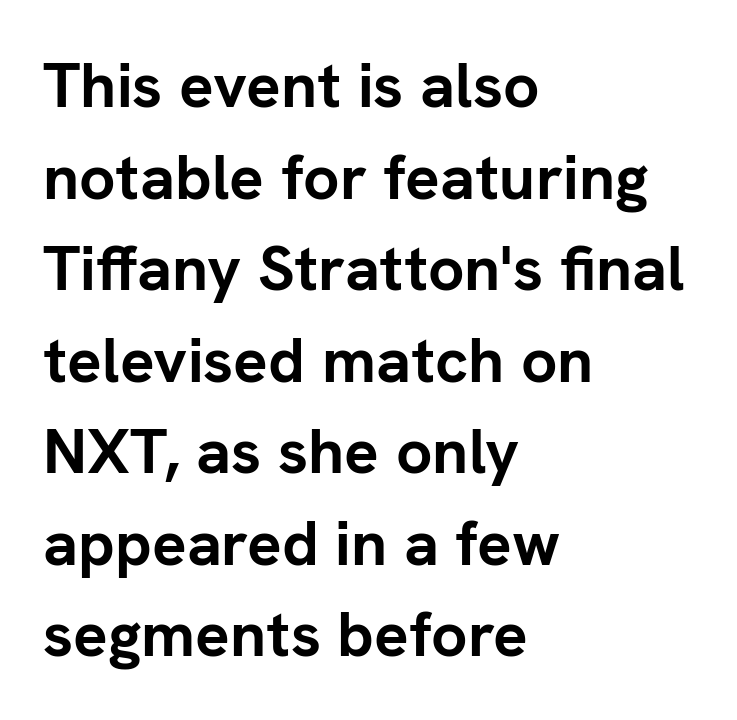
These lines stack with their left ends in a neat column. Look at the tracking — it's just the regular setting, nothing added. Leading matches the norm, producing a regular column. Here the designer chose a conventional face with non-uniform glyph widths.
